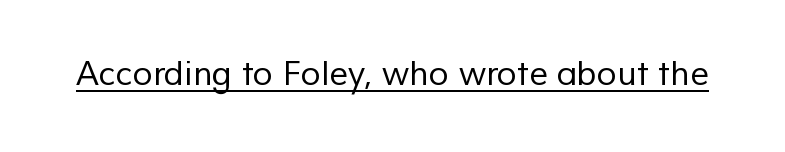
The weight would be labelled regular, book, light, or lighter still. Nope, no serifs anywhere on these letters. Emphasis is given by a line drawn under the lettering. This sample has the flowing, uneven cadence of proportional lettering.
